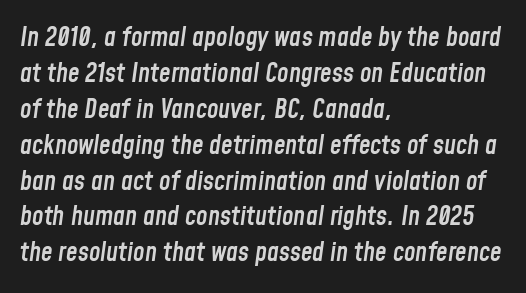
{"italic": "yes", "lean": "right", "slant_degrees": 8, "bold": "semi", "underline": "no", "align": "left", "line_spacing": "normal", "line_spacing_ratio": 1.38, "letter_spacing": "normal", "letter_spacing_em": 0.0, "glyph_px": 26}
